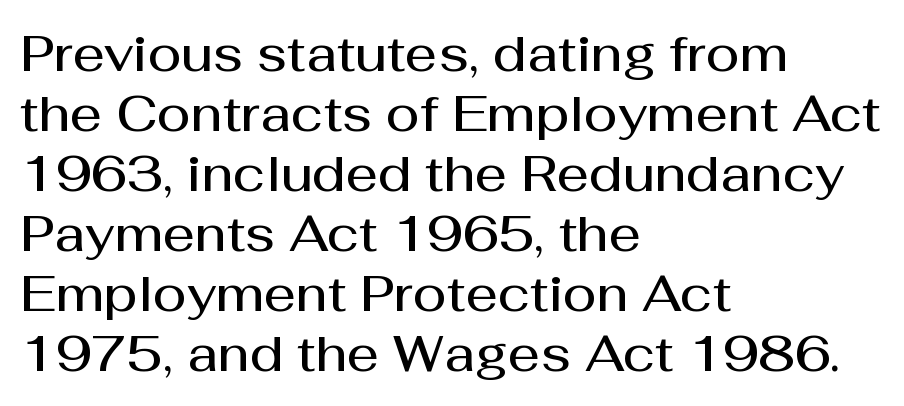
Q: Is the text bold? A: Semi-bold.
Q: Is the text italic (slanted)? A: No, it is upright.
Q: Is the typeface a serif or a sans-serif typeface? A: Sans-serif.
Q: Is the text underlined? A: No.
Q: How is the paragraph aligned? A: Left-aligned.
Q: Is the spacing between letters normal or unusually wide? A: Normal.
Q: Width (condensed, normal, or wide)? A: Normal.
Q: Stroke contrast? A: Medium.
Q: x-height? A: Medium.
Q: Monospaced? A: No.
